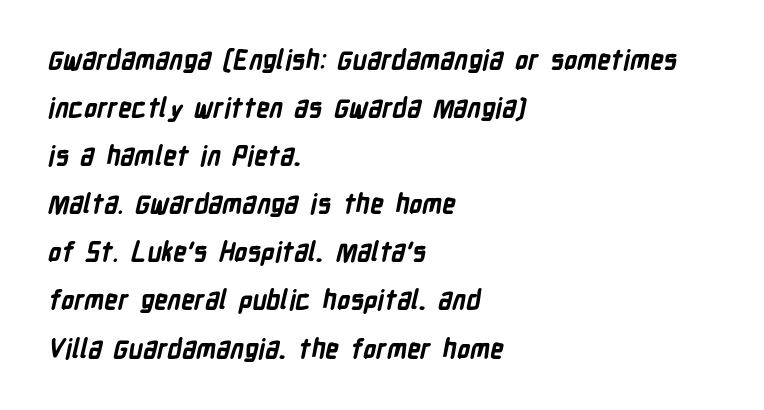
Q: Is the text bold? A: Yes.
Q: Is the text underlined? A: No.
Q: How is the paragraph aligned? A: Left-aligned.
Q: Is the spacing between letters normal or unusually wide? A: Normal.
